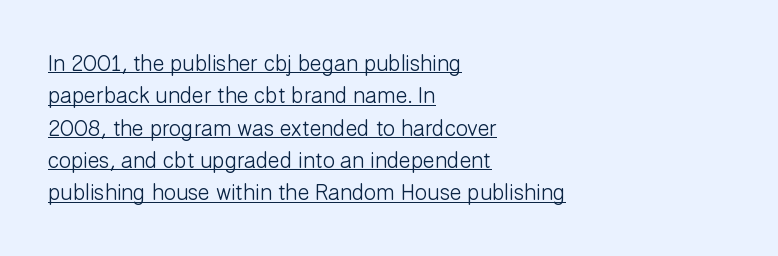
Q: Is the text bold? A: No.
Q: Is the text italic (slanted)? A: No, it is upright.
Q: Is the text underlined? A: Yes.
Q: How is the paragraph aligned? A: Left-aligned.
Q: Is the spacing between letters normal or unusually wide? A: Normal.
Q: Is the spacing between lines tight, normal or loose? A: Normal.
